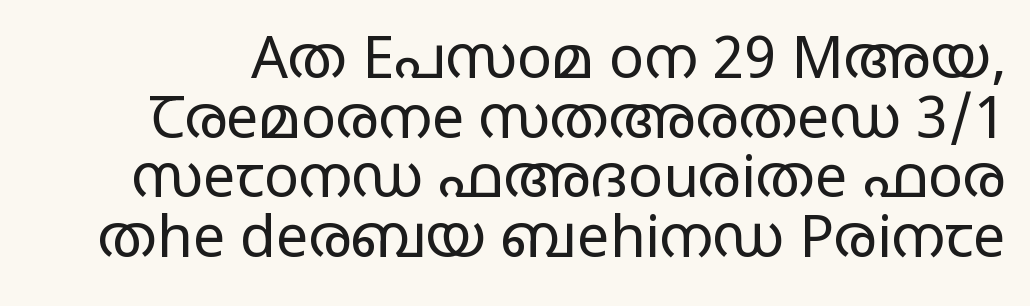
The image shows 58 px regular-weight, wide sans-serif type, upright; set tight line spacing (1.03x), normal letter spacing, not underlined; low stroke contrast and a large x-height.
